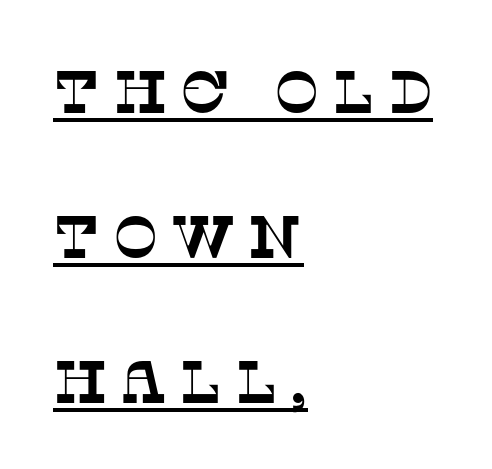
Q: Is the typeface a serif or a sans-serif typeface? A: Serif.
Q: Is the text underlined? A: Yes.
Q: How is the paragraph aligned? A: Left-aligned.
Q: Is the spacing between letters normal or unusually wide? A: Unusually wide.
Q: Is the spacing between lines tight, normal or loose? A: Loose.
Q: Width (condensed, normal, or wide)? A: Normal.
Q: Stroke contrast? A: Low.
Q: x-height? A: Large.
Q: Monospaced? A: No.
